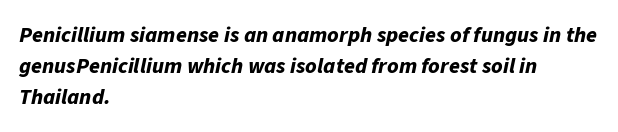
Q: Is the text bold? A: Yes.
Q: Is the text italic (slanted)? A: Yes, it leans right by about 11 degrees.
Q: Is the text underlined? A: No.
Q: How is the paragraph aligned? A: Left-aligned.
Q: Is the spacing between letters normal or unusually wide? A: Normal.
Q: Is the spacing between lines tight, normal or loose? A: Normal.
